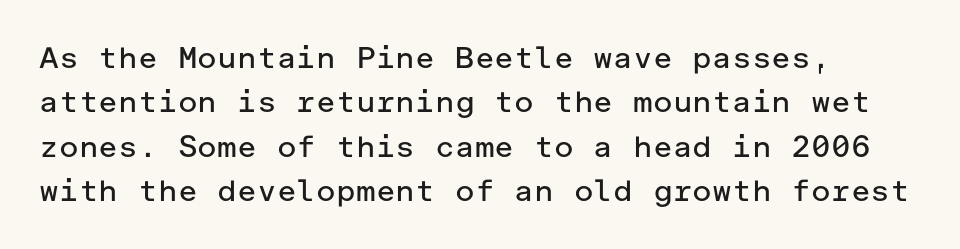
The image shows 30 px regular-weight sans-serif type, upright; set left-aligned, normal line spacing (1.48x), normal letter spacing, not underlined; low stroke contrast and a medium x-height.
